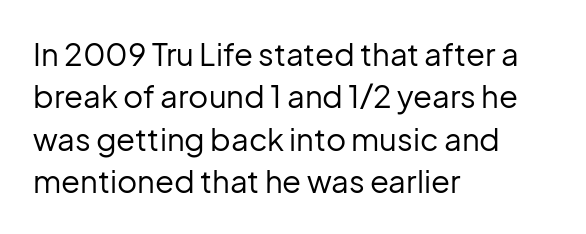
Nope, no serifs anywhere on these letters. Notice how descenders clear the ascenders below comfortably — that's standard leading. Letters have the restrained weight of plain body copy at most. Just letters on the line, the space beneath them empty.
